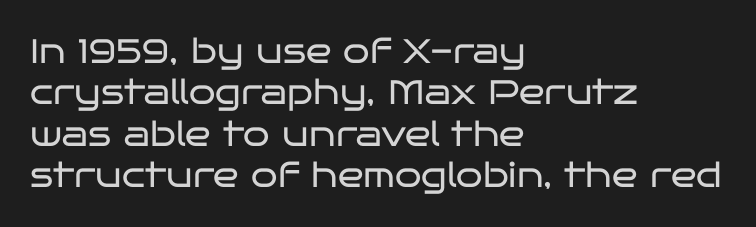
The image shows 34 px regular-weight, wide sans-serif type, upright; set left-aligned, line spacing 1.22x, normal letter spacing, not underlined; low stroke contrast and a large x-height.
